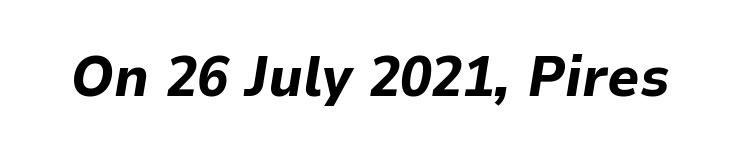
The image shows 57 px bold type, italic (leaning right); set normal letter spacing, not underlined; low stroke contrast and a medium x-height.
